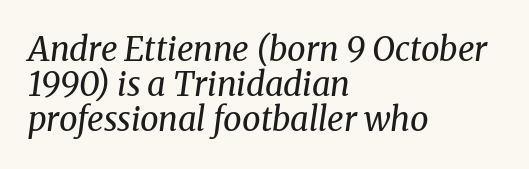
{"serif": "yes", "italic": "yes", "lean": "right", "slant_degrees": 8, "bold": "no", "weight": "regular", "width": "normal", "stroke_contrast": "medium", "x_height": "medium", "monospaced": "no", "underline": "no", "align": "left", "line_spacing": "tight", "line_spacing_ratio": 1.06, "letter_spacing": "normal", "letter_spacing_em": 0.0, "glyph_px": 33}
